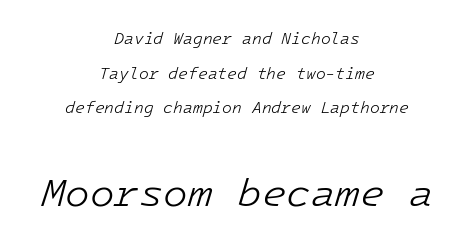
The second block has been scaled up relative to the first. The text block is weighted toward neither margin, spreading evenly from the middle. These glyphs show unthickened strokes, regular width or finer. This sample uses an oblique cut, with every glyph tilted off the vertical. Horizontal bands of white between lines are thick stripes. Default kerning and tracking; the words read as compact shapes.
